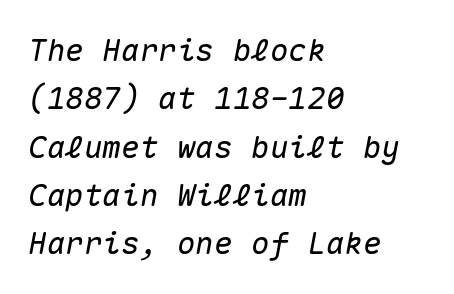
The lines are quadded left. Reading down the column, the eye jumps a familiar distance to each next line. The letters are slanted; this is an italic face. Has an underline been added? It has not.
